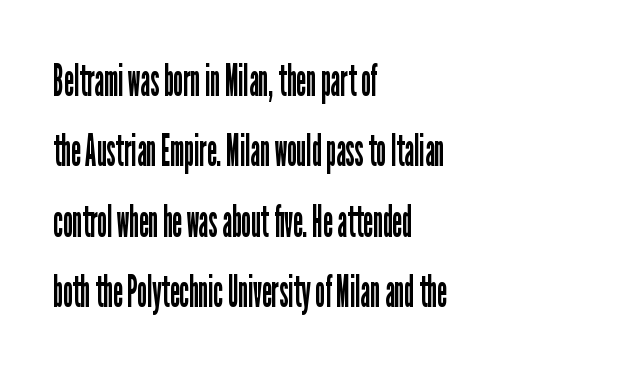
The image shows 44 px regular-weight, condensed sans-serif type, upright; set left-aligned, normal line spacing (1.6x), normal letter spacing, not underlined; low stroke contrast and a medium x-height.
